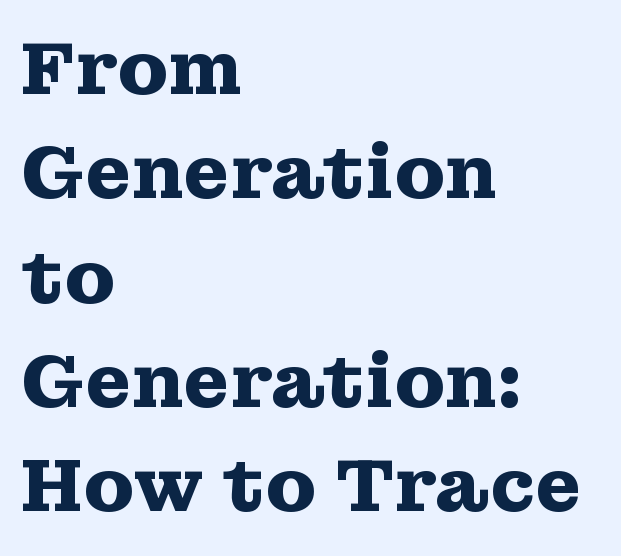
The image shows 74 px heavy, wide serif type, upright; set left-aligned, normal line spacing (1.41x), normal letter spacing, not underlined; medium stroke contrast and a medium x-height.
